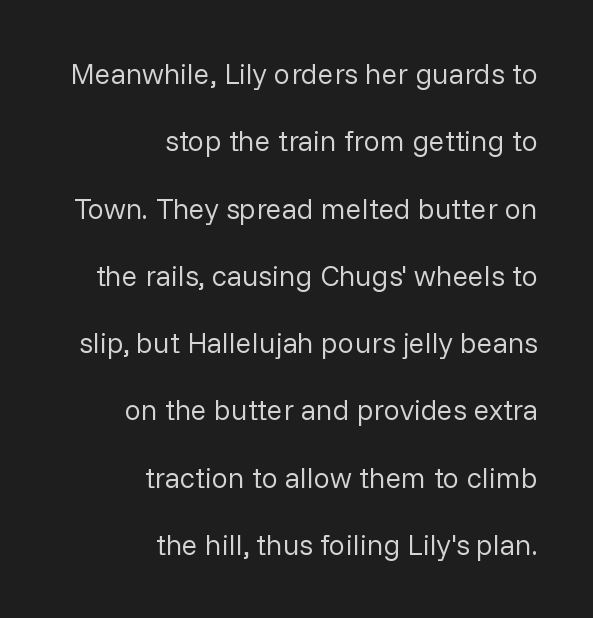
Q: Is the text bold? A: No.
Q: Is the text italic (slanted)? A: No, it is upright.
Q: Is the typeface a serif or a sans-serif typeface? A: Sans-serif.
Q: Is the text underlined? A: No.
Q: How is the paragraph aligned? A: Right-aligned.
Q: Is the spacing between letters normal or unusually wide? A: Normal.
Q: Is the spacing between lines tight, normal or loose? A: Loose.
Q: Width (condensed, normal, or wide)? A: Normal.
Q: Stroke contrast? A: Low.
Q: x-height? A: Medium.
Q: Monospaced? A: No.
